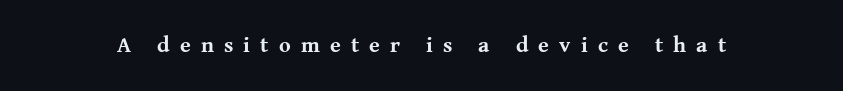
Q: Is the text bold? A: Yes.
Q: Is the text italic (slanted)? A: No, it is upright.
Q: Is the text underlined? A: No.
Q: Is the spacing between letters normal or unusually wide? A: Unusually wide.
